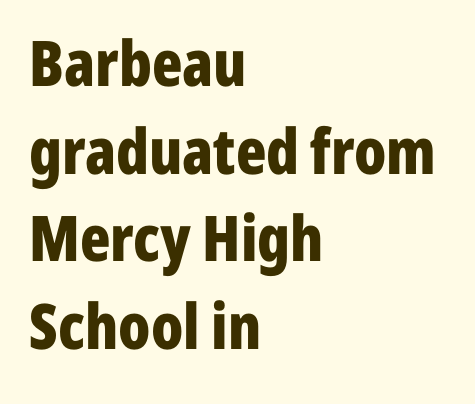
The passage shown has conventional tracking throughout. Plenty of ink on the page — the face is bold. Classification — sans serif. The designer left line spacing at the default. The paragraph has a hard left edge and a soft right edge.
